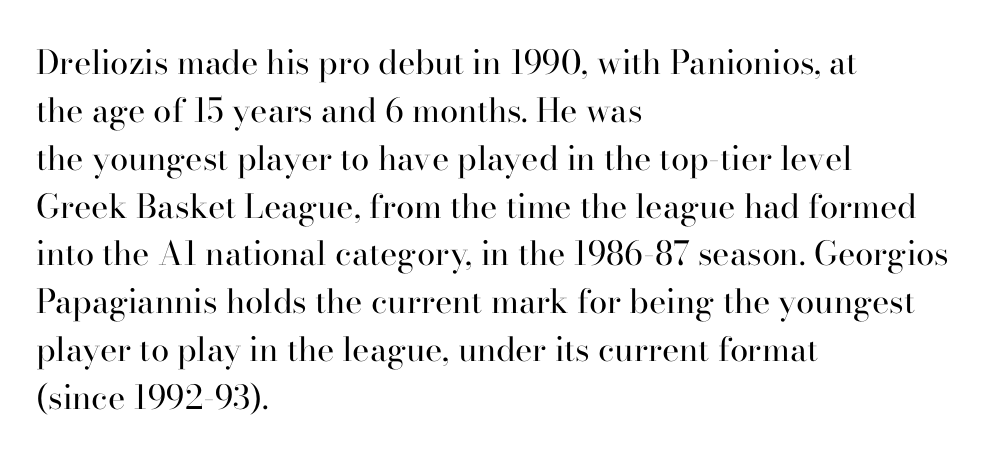
{"serif": "yes", "italic": "no", "bold": "no", "weight": "regular", "width": "normal", "stroke_contrast": "high", "x_height": "small", "monospaced": "no", "underline": "no", "align": "left", "line_spacing": "normal", "line_spacing_ratio": 1.45, "letter_spacing": "normal", "letter_spacing_em": 0.0, "glyph_px": 33}
